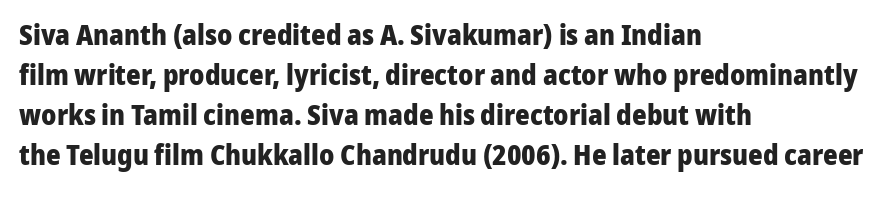
Vertical spacing — default. Regarding serifs, this sample does without them. The letterforms sit shoulder to shoulder at normal distance. Every letter is thick-stroked: bold, no question. In CSS terms this would be text-align: left. The space beneath each line is pristine and unruled.
